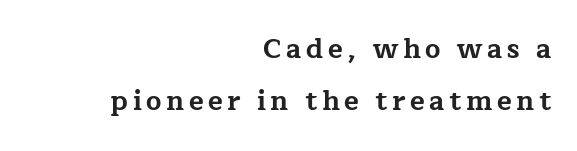
{"italic": "no", "bold": "yes", "underline": "no", "align": "right", "line_spacing": "loose", "line_spacing_ratio": 1.93, "glyph_px": 27}
